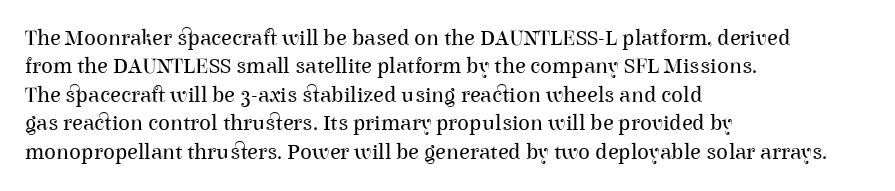
{"italic": "no", "bold": "no", "underline": "no", "align": "left", "line_spacing": "normal", "line_spacing_ratio": 1.29, "letter_spacing": "normal", "letter_spacing_em": 0.0, "glyph_px": 22}
